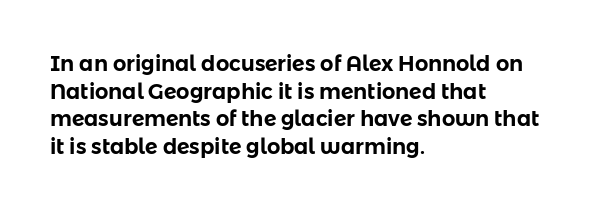
The image shows 21 px text type, upright; set left-aligned, normal line spacing (1.31x), normal letter spacing, not underlined.
